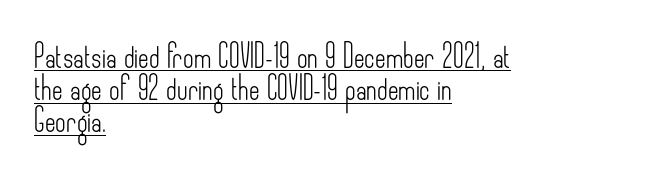
The lettering stays uniformly vertical, giving the passage a roman look. The vertical gap from one line to the next is medium. Heaviness? Minimal to ordinary, like unemphasized prose. Somebody hit Ctrl+U on this one — the words are underlined.
